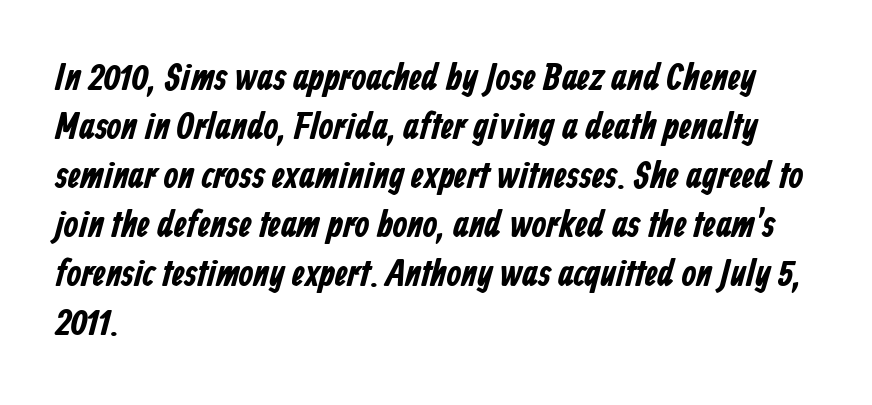
The image shows 38 px bold, condensed sans-serif type; set left-aligned, normal line spacing (1.29x), normal letter spacing, not underlined; low stroke contrast and a medium x-height.
